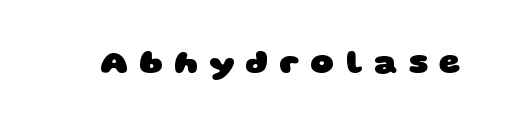
The image shows 33 px heavy, wide sans-serif type; set unusually wide letter spacing (+0.33 em), not underlined; low stroke contrast and a large x-height.
